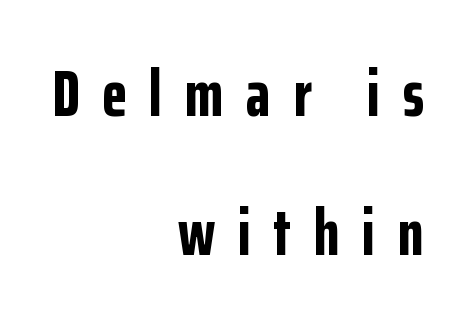
All the whitespace from short lines collects on the left. The axis of the letterforms is exactly vertical. The face used here is rendered with a markedly widened letterfit. Lines of text with bare space underneath. If you measured baseline to baseline, you'd find a long distance. Every letter is thick-stroked: bold, no question.
